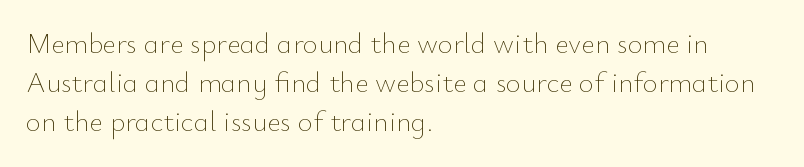
Q: Is the text bold? A: No.
Q: Is the text italic (slanted)? A: No, it is upright.
Q: Is the text underlined? A: No.
Q: How is the paragraph aligned? A: Left-aligned.
Q: Is the spacing between letters normal or unusually wide? A: Normal.
Q: Is the spacing between lines tight, normal or loose? A: Normal.
Q: Width (condensed, normal, or wide)? A: Normal.
Q: Stroke contrast? A: Low.
Q: x-height? A: Small.
Q: Monospaced? A: No.
